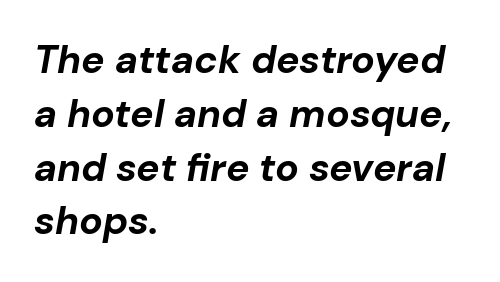
The image shows 39 px bold type, italic (leaning right); set left-aligned, normal line spacing (1.38x), normal letter spacing, not underlined; low stroke contrast and a medium x-height.
